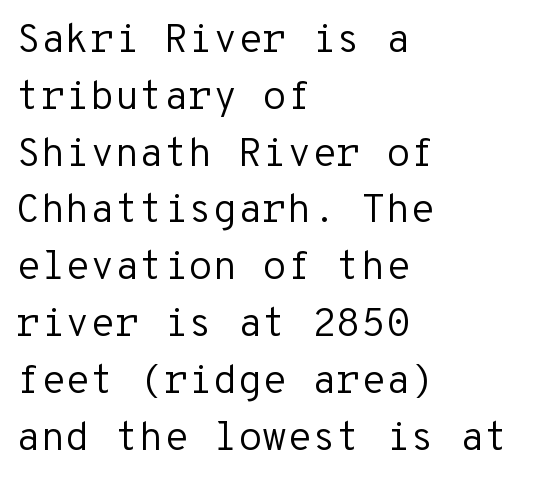
{"serif": "no", "italic": "no", "bold": "no", "weight": "regular", "width": "normal", "stroke_contrast": "low", "x_height": "medium", "monospaced": "yes", "underline": "no", "align": "left", "line_spacing": "normal", "line_spacing_ratio": 1.42, "letter_spacing": "normal", "letter_spacing_em": 0.0, "glyph_px": 40}
